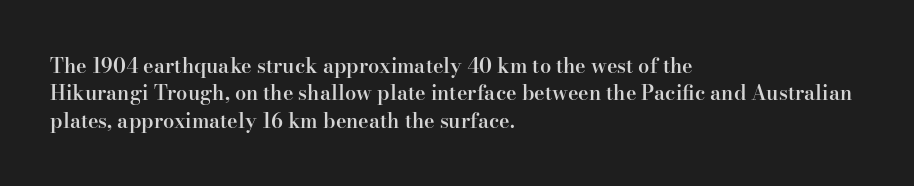
The image shows 20 px text type, upright; set left-aligned, normal line spacing (1.37x), normal letter spacing, not underlined.
